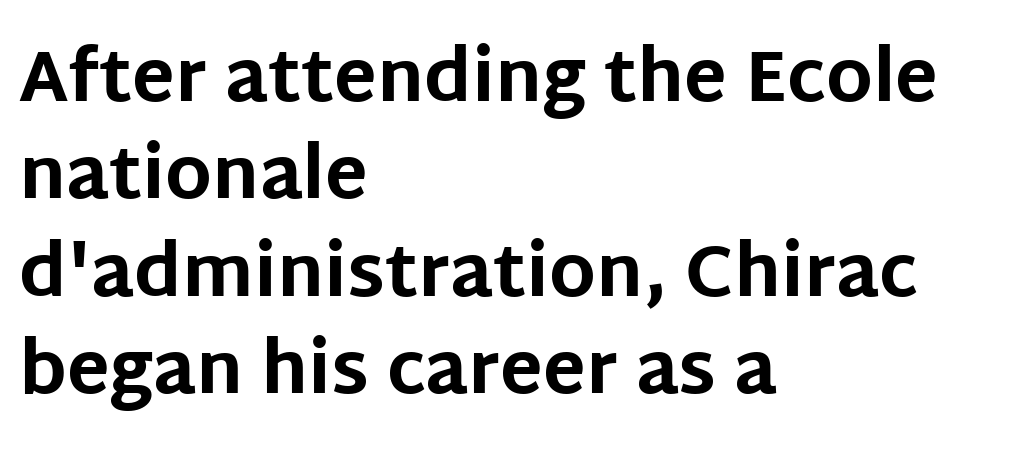
{"serif": "no", "italic": "no", "bold": "yes", "weight": "bold", "width": "normal", "stroke_contrast": "low", "x_height": "large", "monospaced": "no", "underline": "no", "align": "left", "line_spacing": "normal", "line_spacing_ratio": 1.37, "letter_spacing": "normal", "letter_spacing_em": 0.0, "glyph_px": 71}
